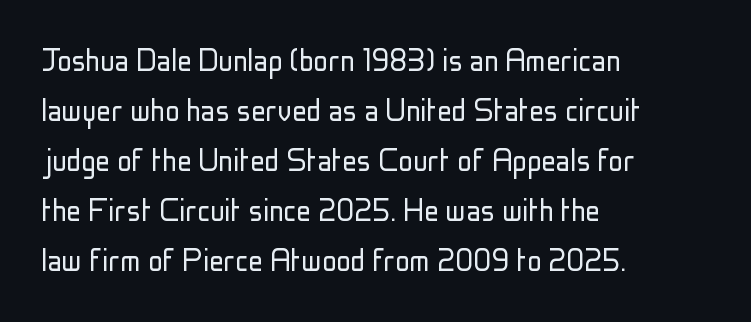
Q: Is the text bold? A: No.
Q: Is the text italic (slanted)? A: No, it is upright.
Q: Is the typeface a serif or a sans-serif typeface? A: Sans-serif.
Q: Is the text underlined? A: No.
Q: How is the paragraph aligned? A: Left-aligned.
Q: Is the spacing between letters normal or unusually wide? A: Normal.
Q: Is the spacing between lines tight, normal or loose? A: Normal.
Q: Width (condensed, normal, or wide)? A: Condensed.
Q: Stroke contrast? A: Low.
Q: x-height? A: Medium.
Q: Monospaced? A: No.
